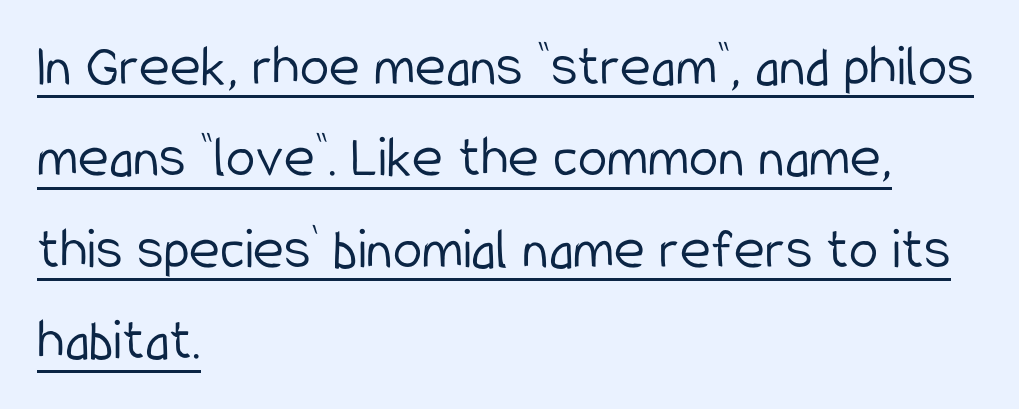
The paragraph shown leans on its left margin. The weight tops out at a normal text grade. Italic: no, the glyphs are upright roman. Here the glyphs are tracked normally, forming tight word shapes. The font family rendered here belongs to the sans-serif group. Like a heading marked for emphasis, these lines bear an underscore.
